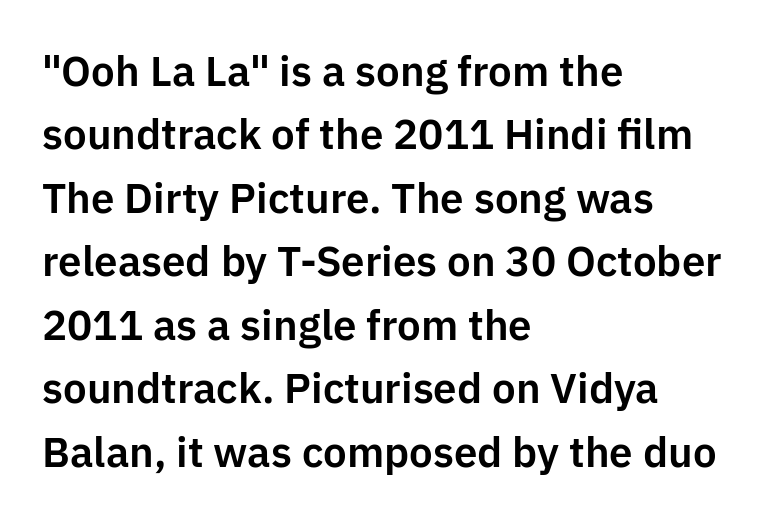
The image shows 42 px sans-serif type, upright; set left-aligned, normal line spacing (1.51x), normal letter spacing, not underlined; low stroke contrast and a medium x-height.
